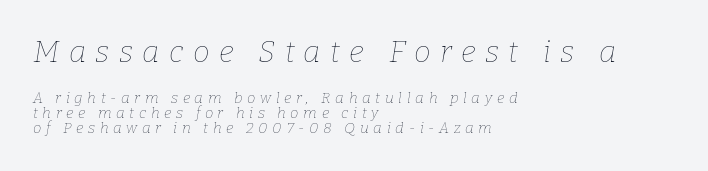
{"italic": "yes", "lean": "right", "slant_degrees": 9, "bold": "no", "weight": "thin", "width": "normal", "stroke_contrast": "low", "x_height": "medium", "monospaced": "no", "underline": "no", "align": "left", "line_spacing": "tight", "line_spacing_ratio": 1.02, "letter_spacing": "wide", "letter_spacing_em": 0.31, "larger_block": "first", "size_ratio": 2.0, "glyph_px": 30}
